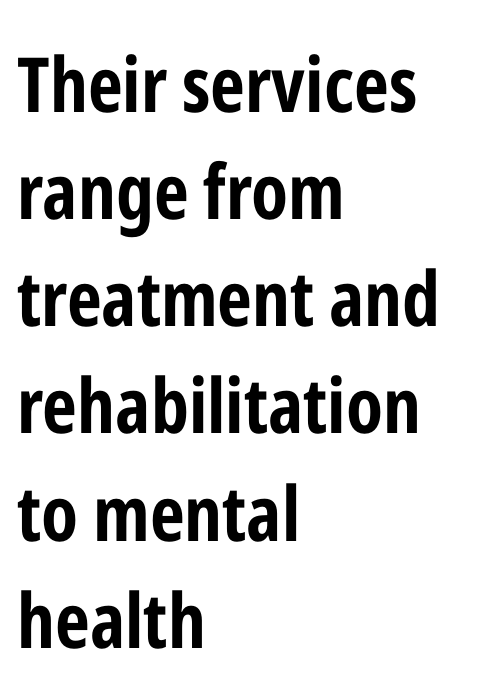
{"serif": "no", "italic": "no", "bold": "yes", "weight": "bold", "width": "condensed", "stroke_contrast": "low", "x_height": "medium", "monospaced": "no", "underline": "no", "align": "left", "line_spacing": "normal", "line_spacing_ratio": 1.41, "letter_spacing": "normal", "letter_spacing_em": 0.0, "glyph_px": 76}
